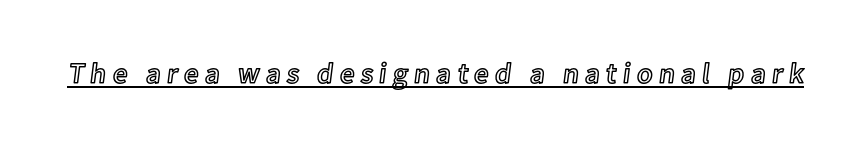
The face used here is proportionally spaced, like ordinary book or web type. Caption: lettering with a line underneath. Inter-character spacing is expanded well beyond the font's built-in metrics.
